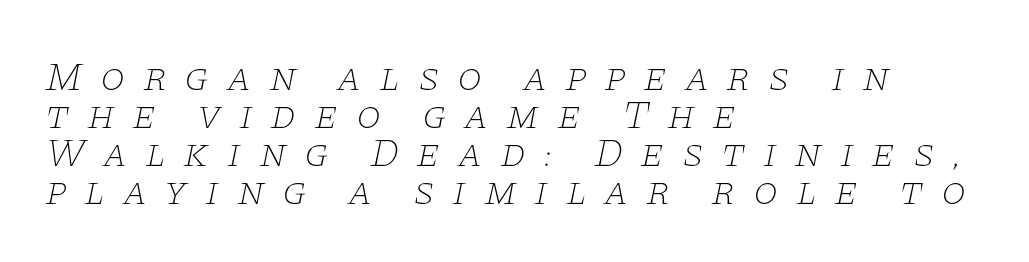
A typesetter would call this proportional, since set widths differ per character. The passage shown has open, widely tracked lettering throughout. Little horizontal feet cap the strokes, marking this as serif type. This rendering uses left alignment, leaving the right contour irregular. Tightly led — the rows are bunched.
